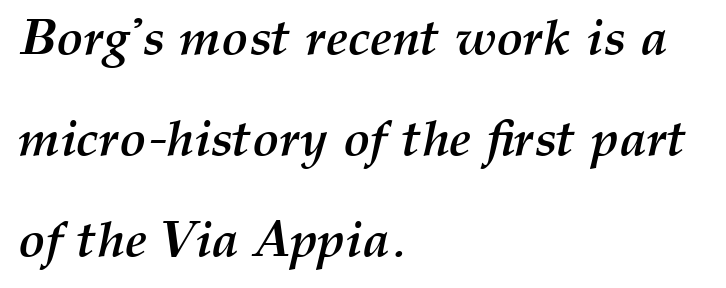
{"italic": "yes", "lean": "right", "slant_degrees": 12, "bold": "yes", "weight": "semibold", "width": "normal", "stroke_contrast": "medium", "x_height": "medium", "monospaced": "no", "underline": "no", "align": "left", "line_spacing": "loose", "line_spacing_ratio": 2.02, "letter_spacing": "normal", "letter_spacing_em": 0.0, "glyph_px": 50}
